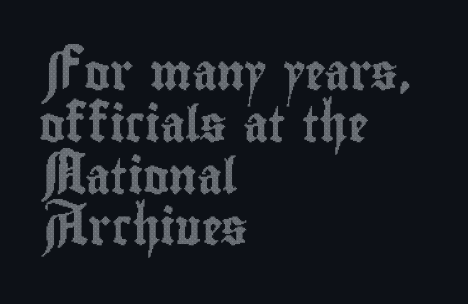
The image shows 35 px condensed type, upright; set left-aligned, normal line spacing (1.48x), normal letter spacing, not underlined; a small x-height.
